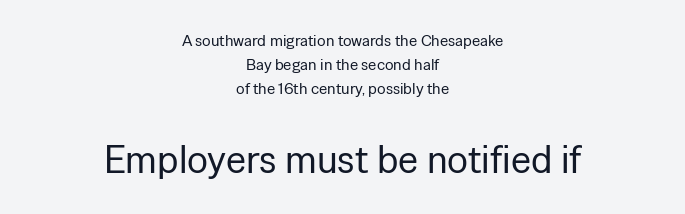
Is this a heavy cut? Hardly; it is regular or lighter. The zone under the glyphs is completely vacant. Short note: letters normally spaced. Each letter keeps its own natural width here, so spacing adapts to shape. Italic: no, the glyphs are upright roman.
